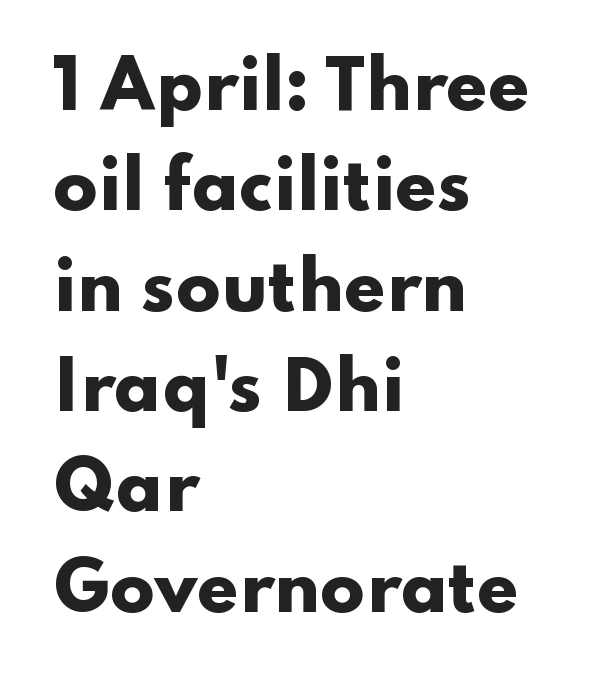
Q: Is the text bold? A: Yes.
Q: Is the text italic (slanted)? A: No, it is upright.
Q: Is the typeface a serif or a sans-serif typeface? A: Sans-serif.
Q: Is the text underlined? A: No.
Q: How is the paragraph aligned? A: Left-aligned.
Q: Is the spacing between letters normal or unusually wide? A: Normal.
Q: Is the spacing between lines tight, normal or loose? A: Normal.
Q: Width (condensed, normal, or wide)? A: Wide.
Q: Stroke contrast? A: Low.
Q: x-height? A: Small.
Q: Monospaced? A: No.
